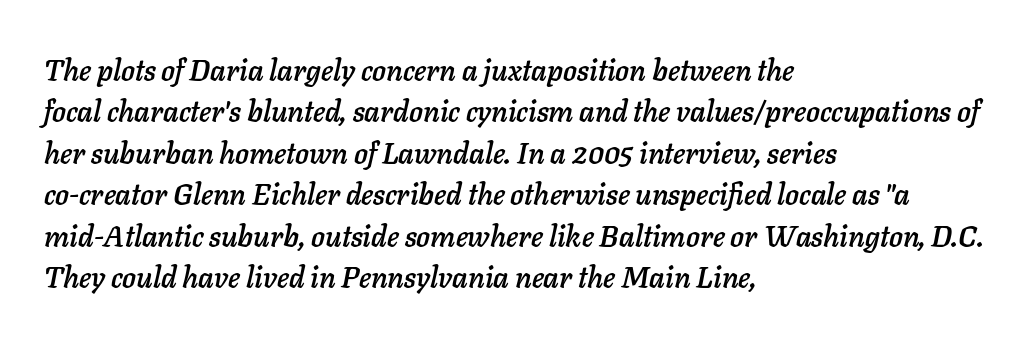
{"italic": "yes", "lean": "right", "slant_degrees": 11, "width": "normal", "stroke_contrast": "low", "x_height": "medium", "monospaced": "no", "underline": "no", "align": "left", "line_spacing": "normal", "line_spacing_ratio": 1.43, "letter_spacing": "normal", "letter_spacing_em": 0.0, "glyph_px": 29}
